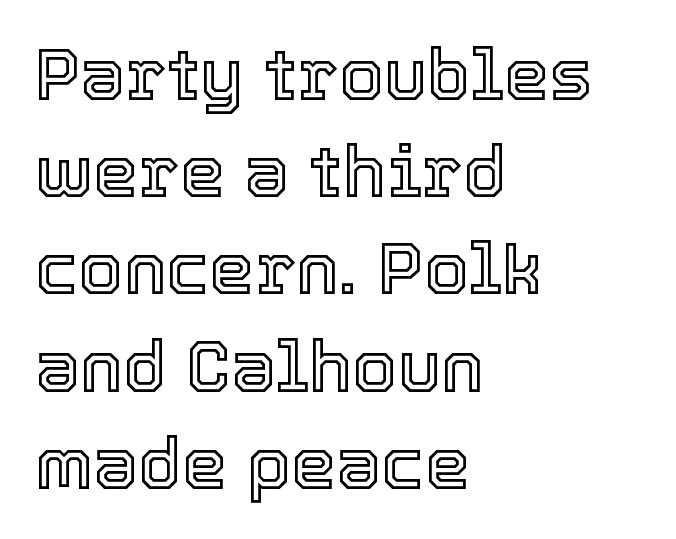
The image shows 72 px text type, upright; set left-aligned, normal line spacing (1.35x), normal letter spacing, not underlined; a medium x-height.
